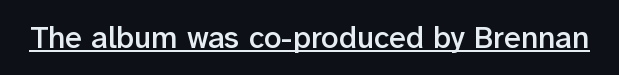
Q: Is the text bold? A: Semi-bold.
Q: Is the text italic (slanted)? A: No, it is upright.
Q: Is the typeface a serif or a sans-serif typeface? A: Sans-serif.
Q: Is the text underlined? A: Yes.
Q: Is the spacing between letters normal or unusually wide? A: Normal.
Q: Width (condensed, normal, or wide)? A: Normal.
Q: Stroke contrast? A: Low.
Q: x-height? A: Medium.
Q: Monospaced? A: No.
